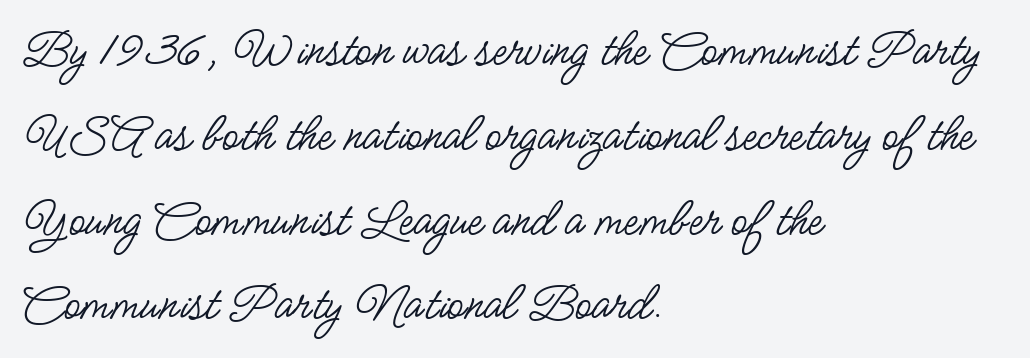
{"serif": "no", "bold": "no", "weight": "regular", "width": "condensed", "stroke_contrast": "low", "x_height": "small", "monospaced": "no", "underline": "no", "align": "left", "line_spacing": "normal", "line_spacing_ratio": 1.57, "letter_spacing": "normal", "letter_spacing_em": 0.0, "glyph_px": 54}
